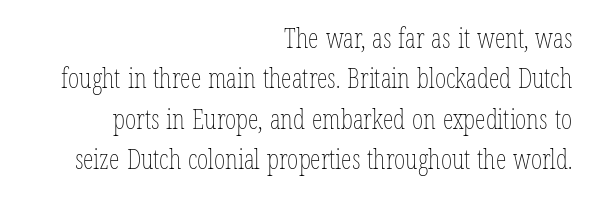
{"italic": "no", "bold": "no", "underline": "no", "align": "right", "line_spacing": "normal", "line_spacing_ratio": 1.5, "letter_spacing": "normal", "letter_spacing_em": 0.0, "glyph_px": 27}
